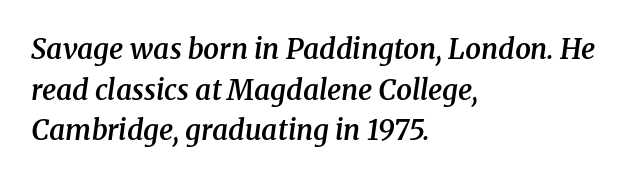
The image shows 28 px semibold serif type, italic (leaning right); set left-aligned, normal line spacing (1.45x), normal letter spacing, not underlined; medium stroke contrast and a medium x-height.
